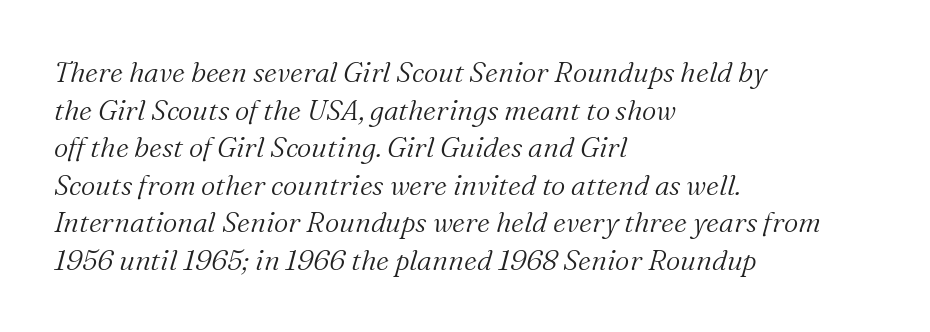
The strip under each line holds only bare page. Look at the tracking — it's just the regular setting, nothing added. Are there feet on the stems? There are — it's a serif. Looking at the ascenders, they clearly lean.
